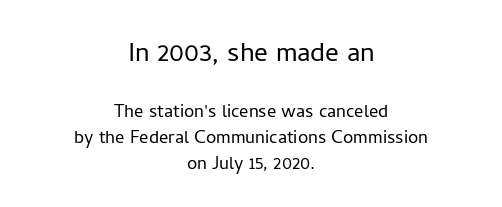
The image shows 34 px light sans-serif type, upright; set centered, tight line spacing (1.14x), normal letter spacing, not underlined; the first (top) block is 1.48x larger; low stroke contrast and a medium x-height.
